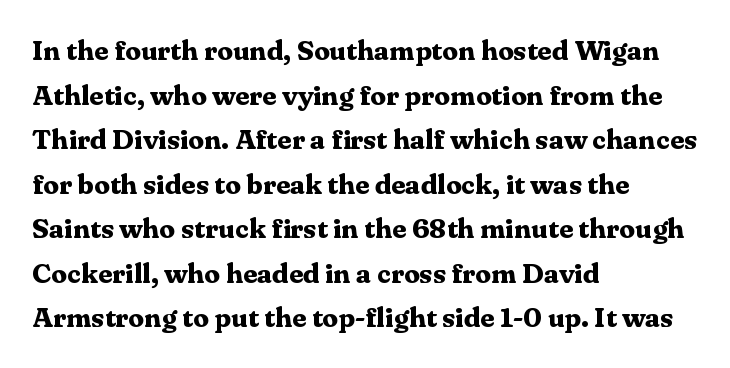
The image shows 28 px bold serif type, upright; set left-aligned, normal line spacing (1.59x), normal letter spacing, not underlined; medium stroke contrast and a medium x-height.
